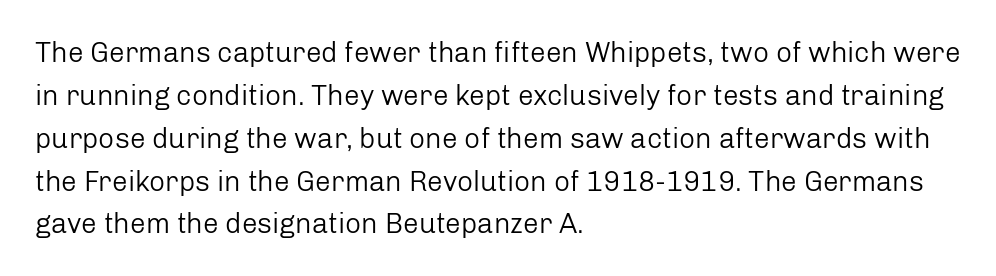
The image shows 28 px regular-weight sans-serif type, upright; set left-aligned, normal line spacing (1.53x), normal letter spacing, not underlined; low stroke contrast and a medium x-height.
